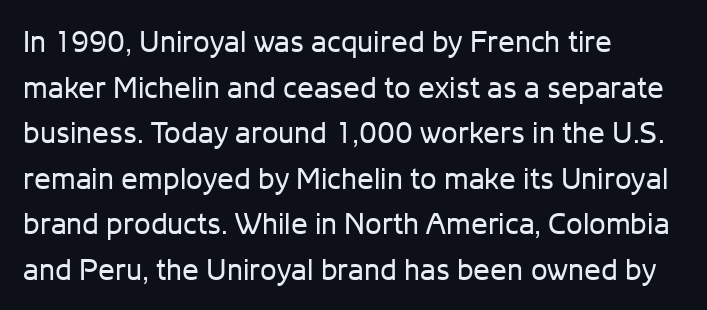
Q: Is the text bold? A: No.
Q: Is the text italic (slanted)? A: No, it is upright.
Q: Is the typeface a serif or a sans-serif typeface? A: Sans-serif.
Q: Is the text underlined? A: No.
Q: How is the paragraph aligned? A: Left-aligned.
Q: Is the spacing between letters normal or unusually wide? A: Normal.
Q: Is the spacing between lines tight, normal or loose? A: Normal.
Q: Width (condensed, normal, or wide)? A: Normal.
Q: Stroke contrast? A: Low.
Q: x-height? A: Medium.
Q: Monospaced? A: No.
